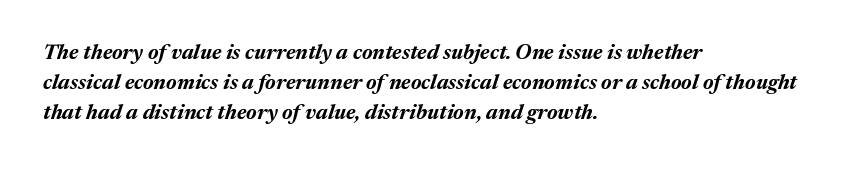
The image shows 21 px bold type, italic (leaning right); set left-aligned, normal line spacing (1.43x), normal letter spacing, not underlined.
